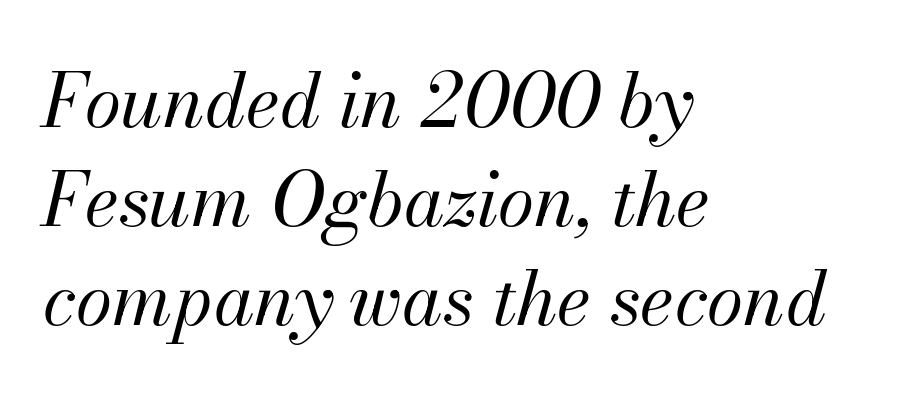
{"italic": "yes", "lean": "right", "slant_degrees": 13, "bold": "no", "weight": "regular", "width": "normal", "stroke_contrast": "medium", "x_height": "small", "monospaced": "no", "underline": "no", "align": "left", "line_spacing": "normal", "line_spacing_ratio": 1.34, "letter_spacing": "normal", "letter_spacing_em": 0.0, "glyph_px": 74}
